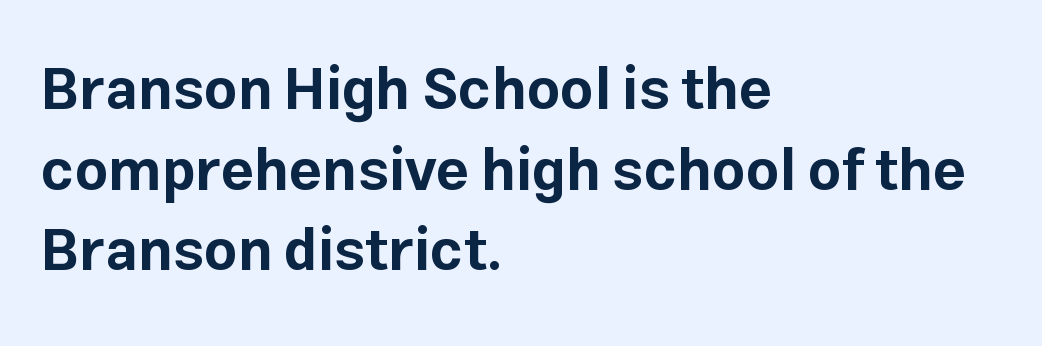
The image shows 58 px bold sans-serif type, upright; set left-aligned, normal line spacing (1.39x), normal letter spacing, not underlined; low stroke contrast and a medium x-height.
